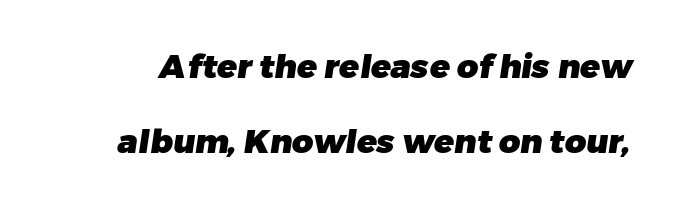
Between one letter and the next there's only the usual sliver of space. The space beneath each line is pristine and unruled. The rendering uses natural spacing where letterforms have individual widths. Set as a true bold cut, around the 700 mark.
